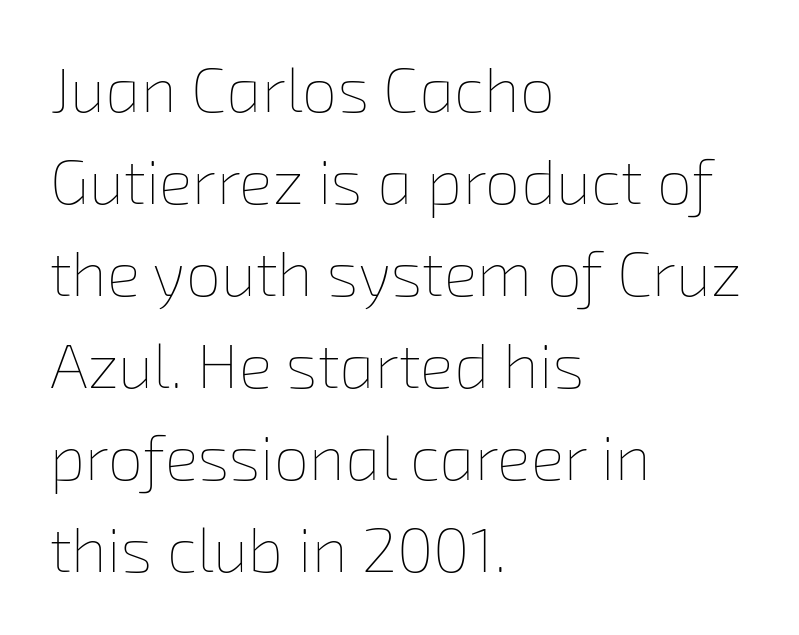
The lines sit at an ordinary, default distance from one another. Honestly, there is no underline to notice here at all. A typesetter would call this proportional, since set widths differ per character. Every row of glyphs begins at an identical x-position on the left.
